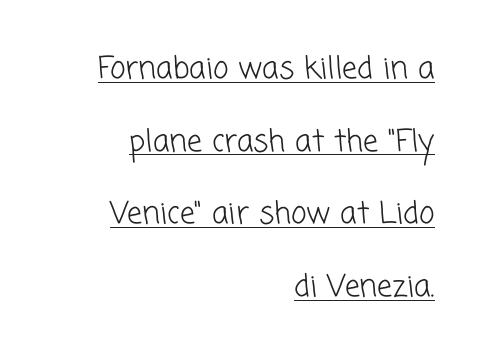
The image shows 30 px light sans-serif type; set right-aligned, loose line spacing (2.42x), normal letter spacing, underlined; low stroke contrast and a medium x-height.
